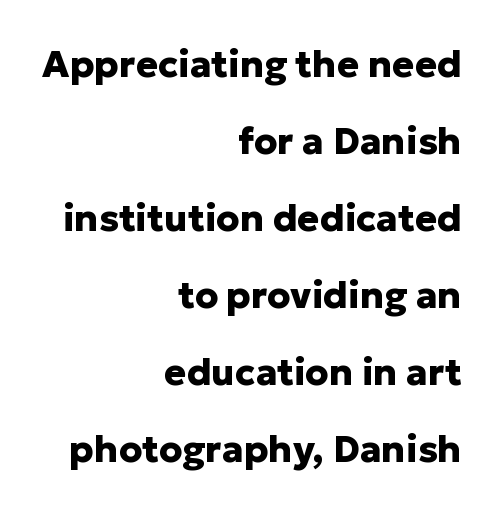
{"serif": "no", "italic": "no", "bold": "yes", "weight": "heavy", "width": "normal", "stroke_contrast": "low", "x_height": "medium", "monospaced": "no", "underline": "no", "align": "right", "line_spacing": "loose", "line_spacing_ratio": 2.08, "letter_spacing": "normal", "letter_spacing_em": 0.0, "glyph_px": 37}
